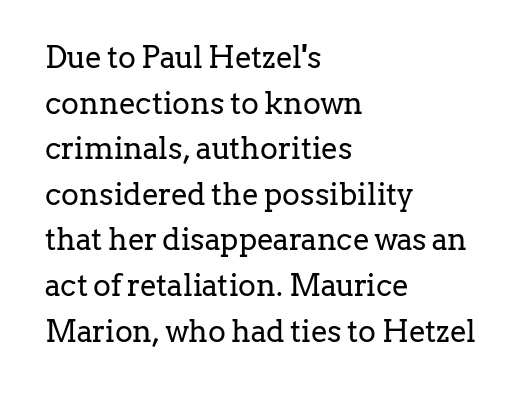
{"serif": "yes", "italic": "no", "bold": "no", "weight": "regular", "width": "normal", "stroke_contrast": "low", "x_height": "medium", "monospaced": "no", "underline": "no", "align": "left", "line_spacing": "normal", "line_spacing_ratio": 1.52, "letter_spacing": "normal", "letter_spacing_em": 0.0, "glyph_px": 30}
